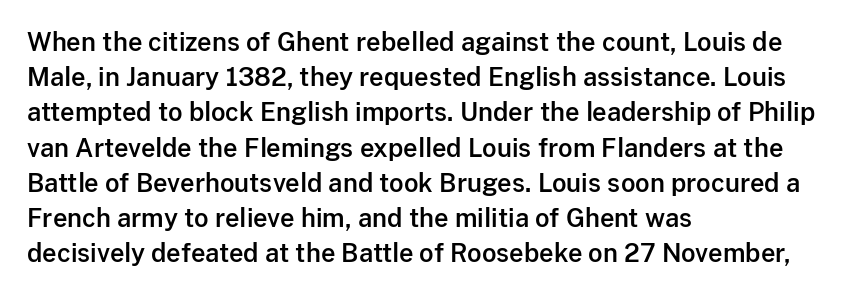
{"italic": "no", "underline": "no", "align": "left", "line_spacing": "normal", "line_spacing_ratio": 1.41, "letter_spacing": "normal", "letter_spacing_em": 0.0, "glyph_px": 25}
